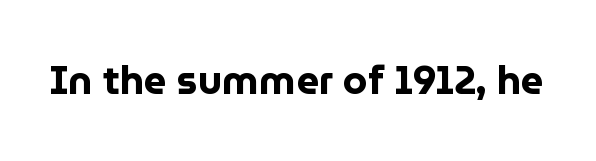
The image shows 39 px bold sans-serif type, upright; set normal letter spacing, not underlined; low stroke contrast and a medium x-height.
